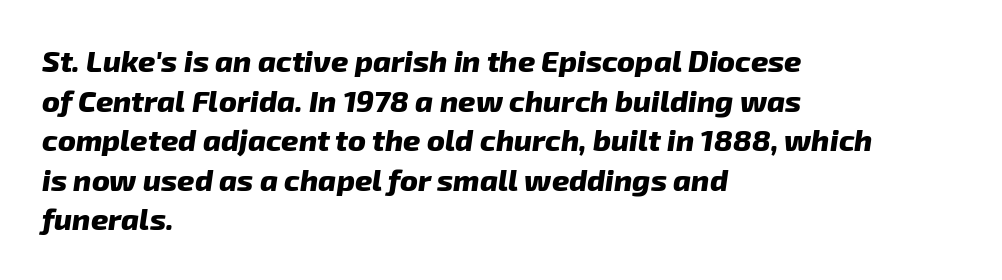
Characters follow at the spacing the type designer built in. Look at the stroke-to-counter ratio: heavy, a bold. Words float on clear page, feet unadorned. Proportional: the letters do not fall into vertical columns. One glance says typical: line gaps are just what's usual.
